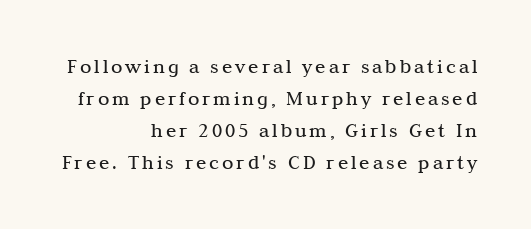
The image shows 21 px text type, upright; set right-aligned, normal line spacing (1.52x), not underlined.
